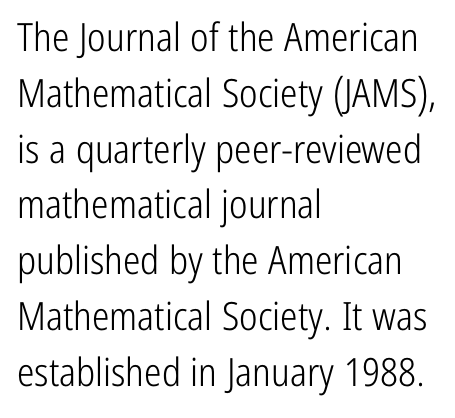
{"serif": "no", "italic": "no", "bold": "no", "weight": "light", "width": "condensed", "stroke_contrast": "low", "x_height": "medium", "monospaced": "no", "underline": "no", "align": "left", "line_spacing": "normal", "line_spacing_ratio": 1.43, "letter_spacing": "normal", "letter_spacing_em": 0.0, "glyph_px": 39}
